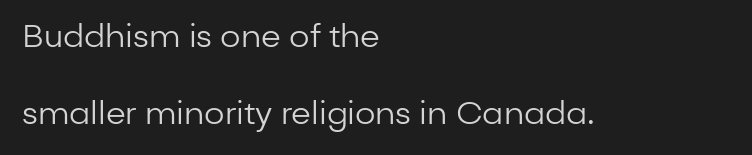
These lines stand farther apart than default settings would place them. No word sits above an underline. Between one letter and the next there's only the usual sliver of space. Varying glyph widths throughout — classic text-font behaviour.
